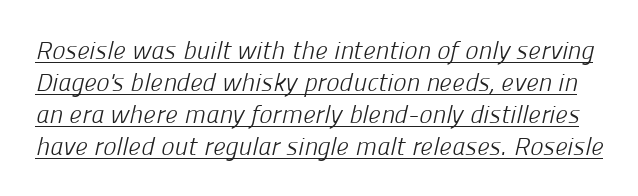
Q: Is the text bold? A: No.
Q: Is the text underlined? A: Yes.
Q: Is the spacing between letters normal or unusually wide? A: Normal.
Q: Is the spacing between lines tight, normal or loose? A: Normal.
